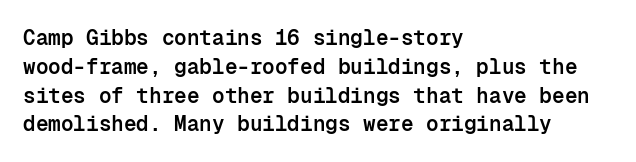
The image shows 21 px text type, upright; set left-aligned, normal line spacing (1.37x), normal letter spacing, not underlined.
